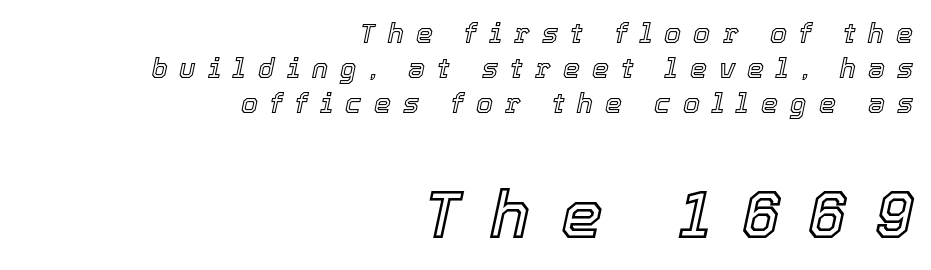
Q: Is the text italic (slanted)? A: Yes, it leans right by about 12 degrees.
Q: Is the text underlined? A: No.
Q: How is the paragraph aligned? A: Right-aligned.
Q: Is the spacing between letters normal or unusually wide? A: Unusually wide.
Q: Is the spacing between lines tight, normal or loose? A: Normal.
Q: Which block of text is set in a larger size, the first (top) or the second (bottom)? A: The second (bottom) one.
Q: Width (condensed, normal, or wide)? A: Normal.
Q: x-height? A: Medium.
Q: Monospaced? A: No.
